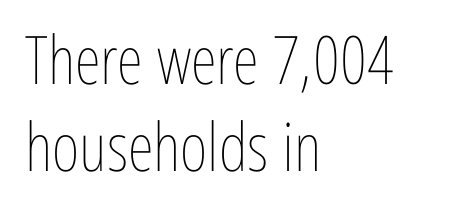
Q: Is the text bold? A: No.
Q: Is the text italic (slanted)? A: No, it is upright.
Q: Is the text underlined? A: No.
Q: How is the paragraph aligned? A: Left-aligned.
Q: Is the spacing between letters normal or unusually wide? A: Normal.
Q: Is the spacing between lines tight, normal or loose? A: Normal.
Q: Width (condensed, normal, or wide)? A: Condensed.
Q: Stroke contrast? A: Low.
Q: x-height? A: Medium.
Q: Monospaced? A: No.
